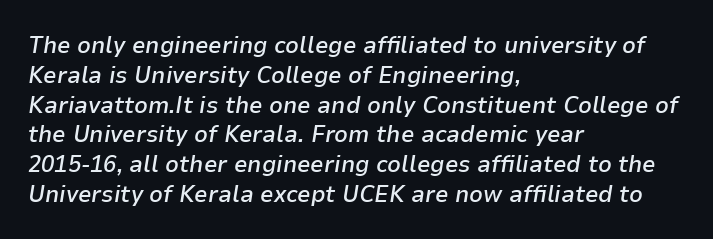
Q: Is the text bold? A: Semi-bold.
Q: Is the text italic (slanted)? A: Yes, it leans right by about 9 degrees.
Q: Is the text underlined? A: No.
Q: How is the paragraph aligned? A: Left-aligned.
Q: Is the spacing between letters normal or unusually wide? A: Normal.
